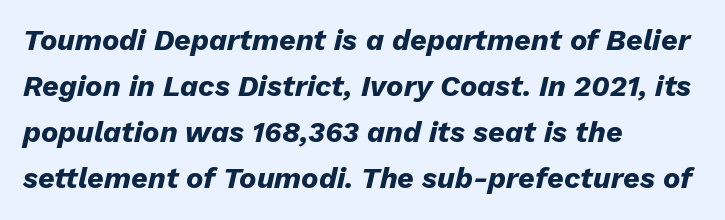
Q: Is the text bold? A: Yes.
Q: Is the text italic (slanted)? A: Yes, it leans right by about 13 degrees.
Q: Is the text underlined? A: No.
Q: How is the paragraph aligned? A: Left-aligned.
Q: Is the spacing between letters normal or unusually wide? A: Normal.
Q: Is the spacing between lines tight, normal or loose? A: Normal.
Q: Width (condensed, normal, or wide)? A: Normal.
Q: Stroke contrast? A: Low.
Q: x-height? A: Medium.
Q: Monospaced? A: No.
